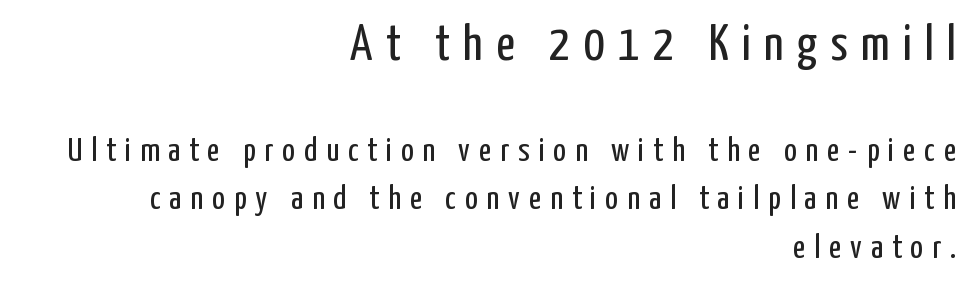
The image shows 51 px regular-weight, condensed sans-serif type, upright; set right-aligned, normal line spacing (1.43x), unusually wide letter spacing (+0.26 em), not underlined; the first (top) block is 1.5x larger; low stroke contrast and a medium x-height.
